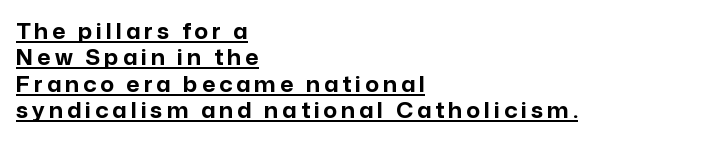
No italicization has been applied; the sample stays upright. The space between consecutive lines is moderate. Compared with a centered layout, this one pins lines to the left instead. Substantial extra tracking has been applied to these lines. How heavy is the stroke? Heavy — this is a bold. Somebody hit Ctrl+U on this one — the words are underlined.
